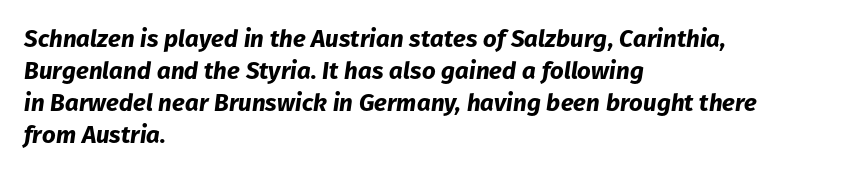
The image shows 24 px bold type, italic (leaning right); set left-aligned, normal line spacing (1.33x), normal letter spacing, not underlined.
